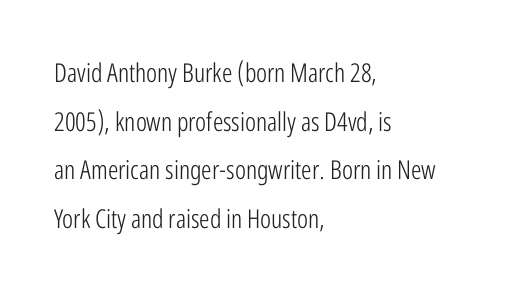
This is roman type, the default non-slanted kind. The rendering anchors every line to the left-hand side. The gaps between neighbouring characters are ordinary and unremarkable. The passage shown is not bold in any degree. The baseline area is clear.
